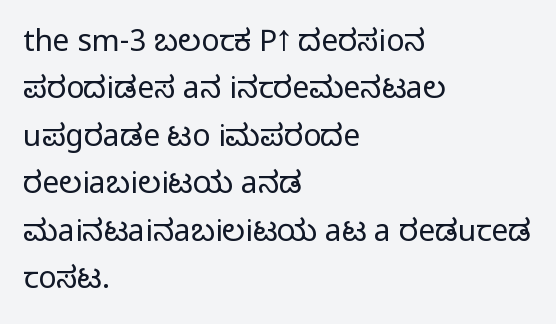
The image shows 30 px regular-weight, condensed sans-serif type, upright; set left-aligned, normal line spacing (1.58x), normal letter spacing, not underlined; low stroke contrast and a large x-height.
